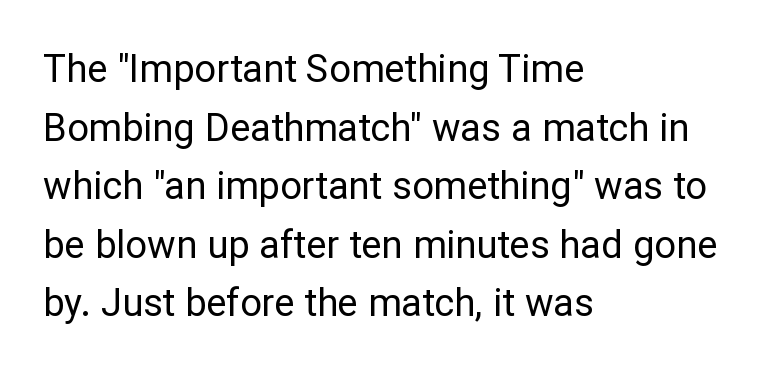
The image shows 38 px regular-weight sans-serif type, upright; set left-aligned, normal line spacing (1.54x), normal letter spacing, not underlined; low stroke contrast and a medium x-height.
